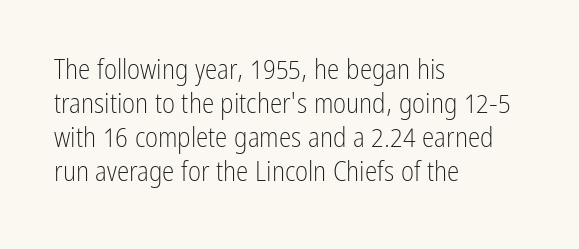
{"serif": "no", "italic": "no", "bold": "no", "weight": "light", "width": "condensed", "stroke_contrast": "low", "x_height": "medium", "monospaced": "no", "underline": "no", "align": "left", "line_spacing_ratio": 1.21, "letter_spacing": "normal", "letter_spacing_em": 0.0, "glyph_px": 28}
